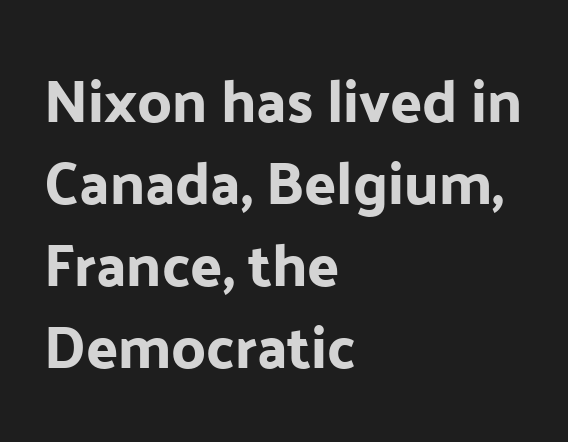
The image shows 59 px sans-serif type, upright; set left-aligned, normal line spacing (1.39x), normal letter spacing, not underlined; low stroke contrast and a medium x-height.
